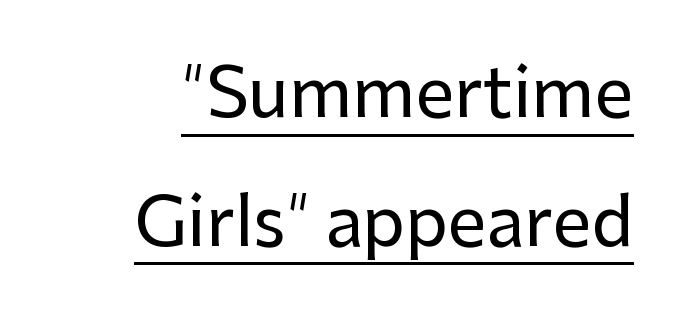
The image shows 68 px sans-serif type, upright; set line spacing 1.89x, normal letter spacing, underlined; low stroke contrast and a medium x-height.
